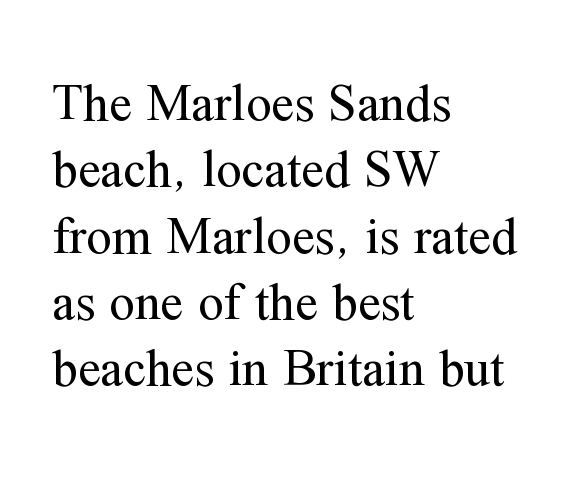
The image shows 51 px regular-weight serif type, upright; set left-aligned, normal line spacing (1.3x), normal letter spacing, not underlined; medium stroke contrast and a medium x-height.
